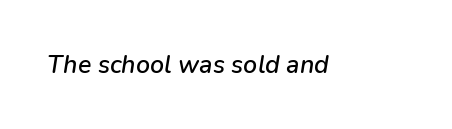
The image shows 25 px text type, italic (leaning right); set normal letter spacing, not underlined.
